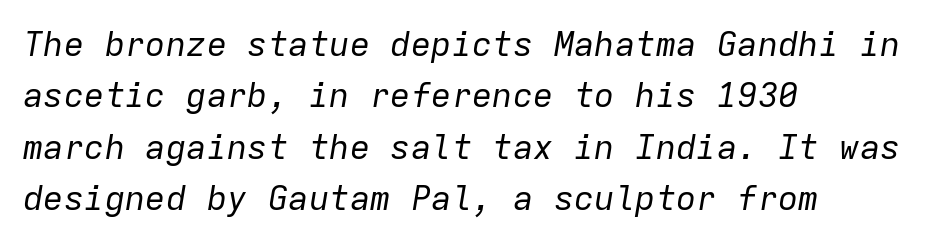
Q: Is the text bold? A: No.
Q: Is the text italic (slanted)? A: Yes, it leans right by about 9 degrees.
Q: Is the text underlined? A: No.
Q: How is the paragraph aligned? A: Left-aligned.
Q: Is the spacing between letters normal or unusually wide? A: Normal.
Q: Is the spacing between lines tight, normal or loose? A: Normal.
Q: Width (condensed, normal, or wide)? A: Normal.
Q: Stroke contrast? A: Low.
Q: x-height? A: Medium.
Q: Monospaced? A: Yes.
